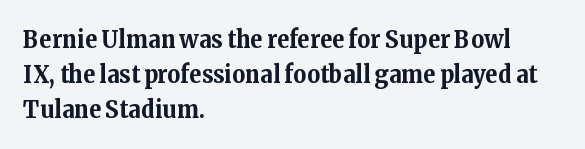
Q: Is the text bold? A: Yes.
Q: Is the text italic (slanted)? A: No, it is upright.
Q: Is the text underlined? A: No.
Q: How is the paragraph aligned? A: Left-aligned.
Q: Is the spacing between letters normal or unusually wide? A: Normal.
Q: Is the spacing between lines tight, normal or loose? A: Normal.
